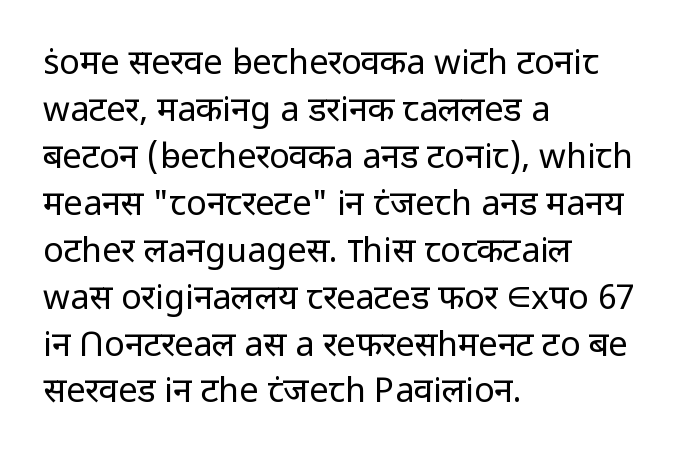
The image shows 34 px regular-weight sans-serif type, upright; set left-aligned, normal line spacing (1.38x), normal letter spacing, not underlined; low stroke contrast and a medium x-height.
